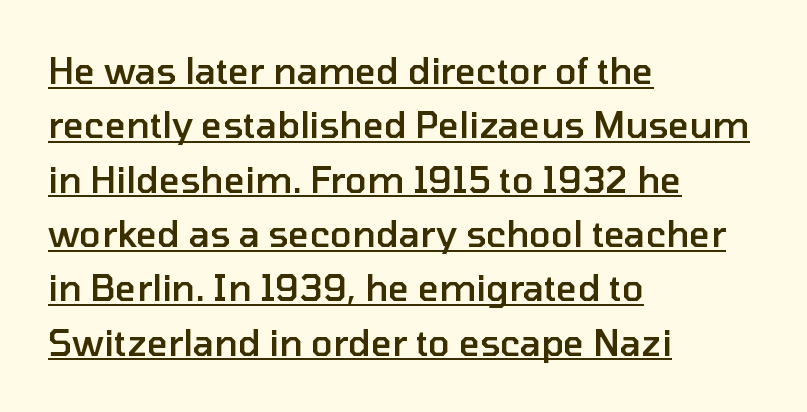
The image shows 36 px semibold sans-serif type, upright; set left-aligned, normal line spacing (1.51x), normal letter spacing, underlined; low stroke contrast and a medium x-height.
